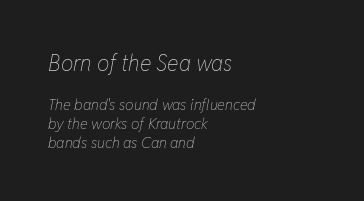
The image shows 22 px text type, italic (leaning right); set left-aligned, normal line spacing (1.27x), normal letter spacing, not underlined; the first (top) block is 1.47x larger.
